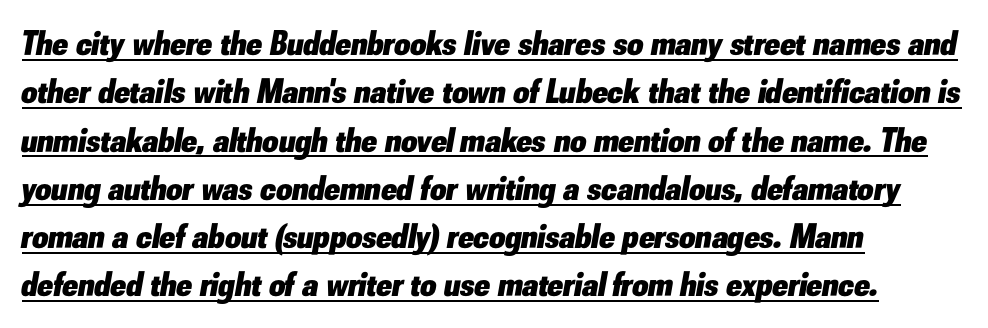
The image shows 35 px heavy type, italic (leaning right); set left-aligned, normal line spacing (1.38x), normal letter spacing, underlined; low stroke contrast and a small x-height.
